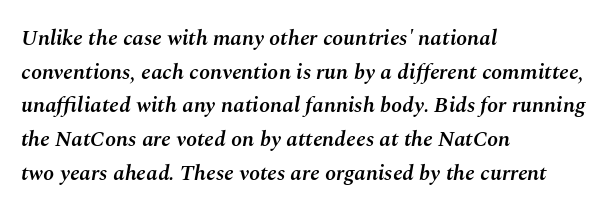
Q: Is the text bold? A: Semi-bold.
Q: Is the text italic (slanted)? A: Yes, it leans right by about 10 degrees.
Q: Is the text underlined? A: No.
Q: How is the paragraph aligned? A: Left-aligned.
Q: Is the spacing between letters normal or unusually wide? A: Normal.
Q: Is the spacing between lines tight, normal or loose? A: Normal.
